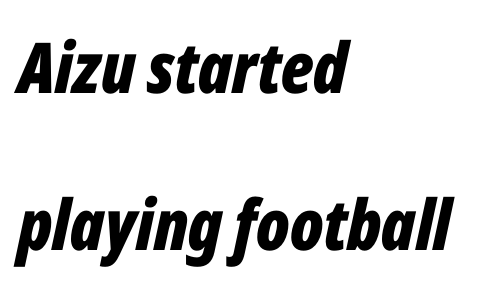
{"italic": "yes", "lean": "right", "slant_degrees": 12, "bold": "yes", "weight": "bold", "width": "condensed", "stroke_contrast": "low", "x_height": "medium", "monospaced": "no", "underline": "no", "align": "left", "line_spacing": "loose", "line_spacing_ratio": 2.25, "letter_spacing": "normal", "letter_spacing_em": 0.0, "glyph_px": 70}
